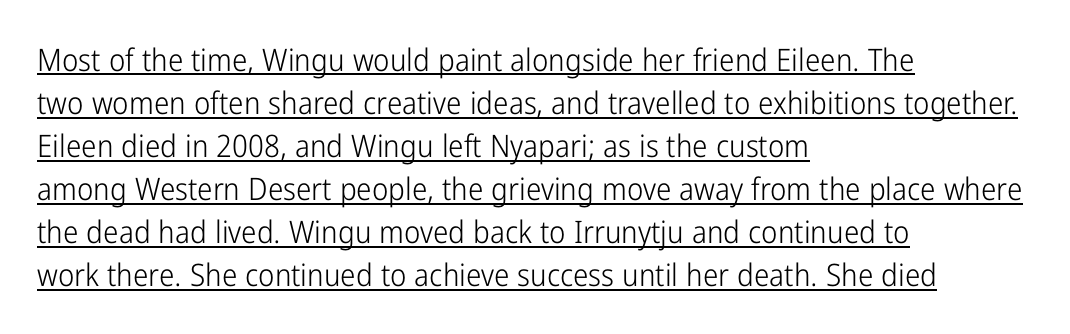
The horizontal fit of the characters is conventional and even. The face used here appears with an underline applied. Serif or sans? Sans — the stroke terminals are bare. The typesetting does not lean heavy: it is not bold.
